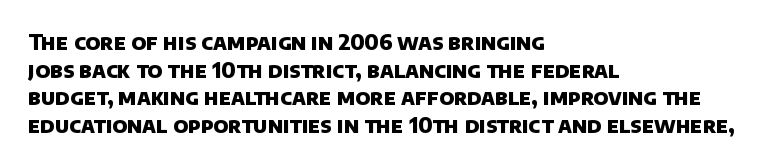
Q: Is the text bold? A: Yes.
Q: Is the text underlined? A: No.
Q: How is the paragraph aligned? A: Left-aligned.
Q: Is the spacing between letters normal or unusually wide? A: Normal.
Q: Is the spacing between lines tight, normal or loose? A: Normal.
